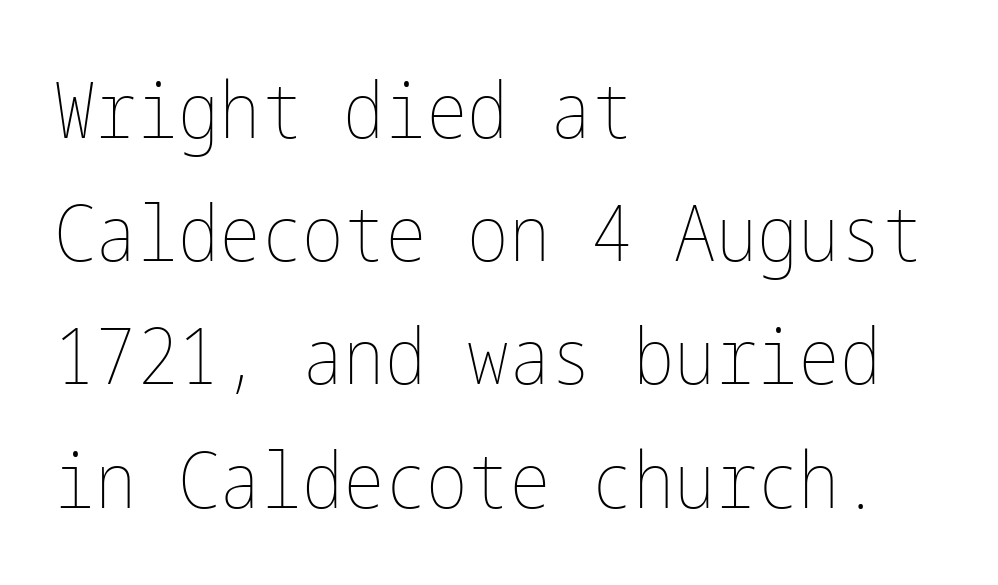
The image shows 78 px thin, condensed type, upright; set left-aligned, normal line spacing (1.58x), normal letter spacing, not underlined; low stroke contrast and a medium x-height.
